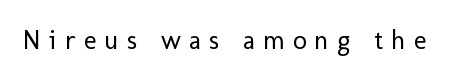
Compared with a typical body face, this is equally light or lighter still. Honestly, the letter spacing is so wide it's the main thing you notice. No italicization has been applied; the sample stays upright. Type without underlining.
